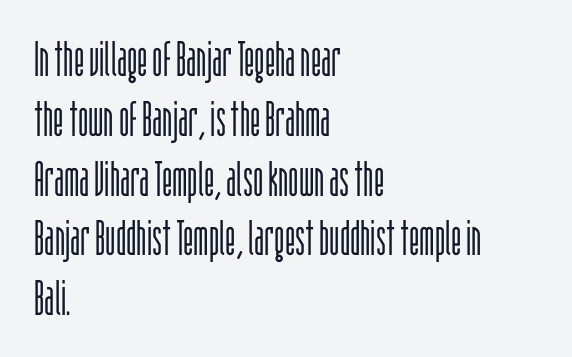
Layout note: lines flush left. Think standard paragraph weight, or any step lighter than that. A sans-serif font was chosen for this passage. Each letter keeps its own natural width here, so spacing adapts to shape.
